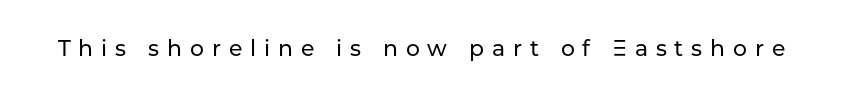
The letters stand straight up with perfectly vertical stems. These lines have a slow, spaced-out rhythm from letter to letter. Unmarked baselines from the first word to the last.
